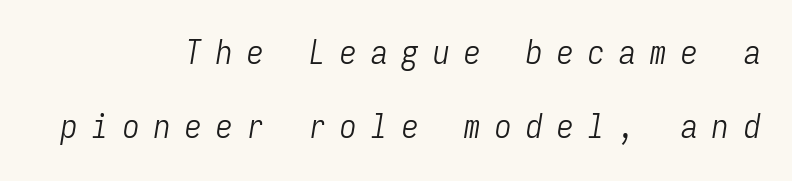
{"italic": "yes", "lean": "right", "slant_degrees": 9, "bold": "no", "weight": "light", "width": "condensed", "stroke_contrast": "low", "x_height": "medium", "monospaced": "yes", "underline": "no", "align": "right", "line_spacing": "loose", "line_spacing_ratio": 2.25, "letter_spacing": "wide", "letter_spacing_em": 0.44, "glyph_px": 33}
